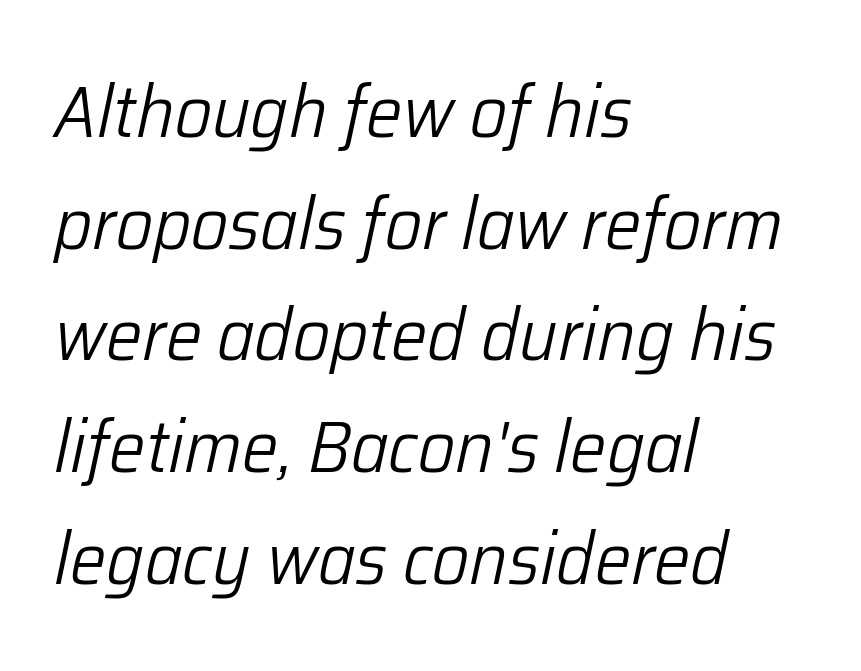
The image shows 73 px light type, italic (leaning right); set left-aligned, normal line spacing (1.53x), normal letter spacing, not underlined; low stroke contrast and a medium x-height.
